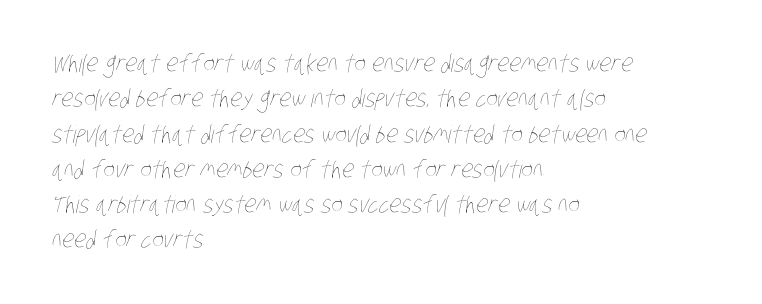
Decoration check: the copy has no underline. Words appear dense and cohesive because spacing is normal. Evenly set lines give the paragraph a standard silhouette. Is the block centered? No — it sits flush against the left margin.
